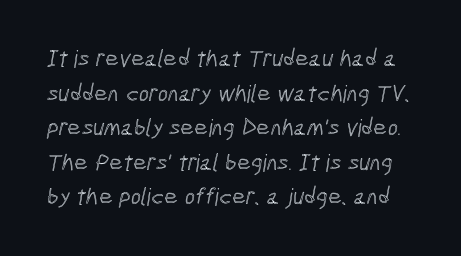
Is the letter spacing exaggerated? No — it looks like the ordinary default. Check the space under the baseline: it is left empty. What's the leading like? Ordinary, nothing unusual.
